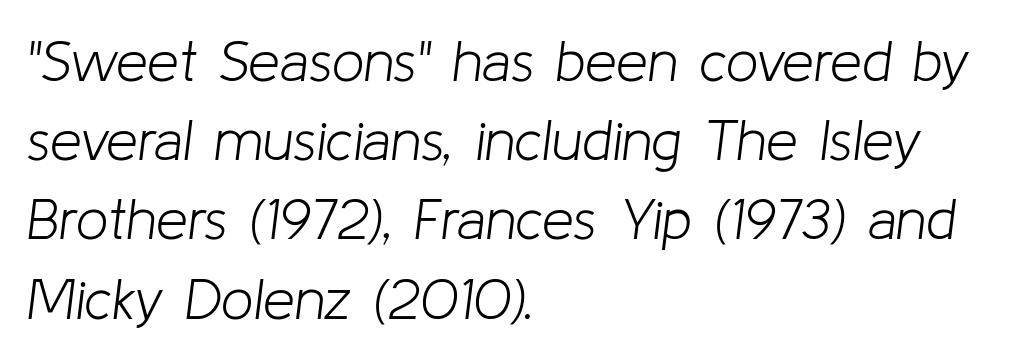
The image shows 57 px light type, italic (leaning right); set left-aligned, normal line spacing (1.39x), normal letter spacing, not underlined; low stroke contrast and a medium x-height.
